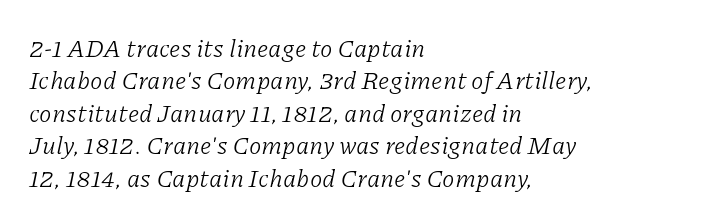
The image shows 25 px text type, italic (leaning right); set left-aligned, normal line spacing (1.3x), normal letter spacing, not underlined.
